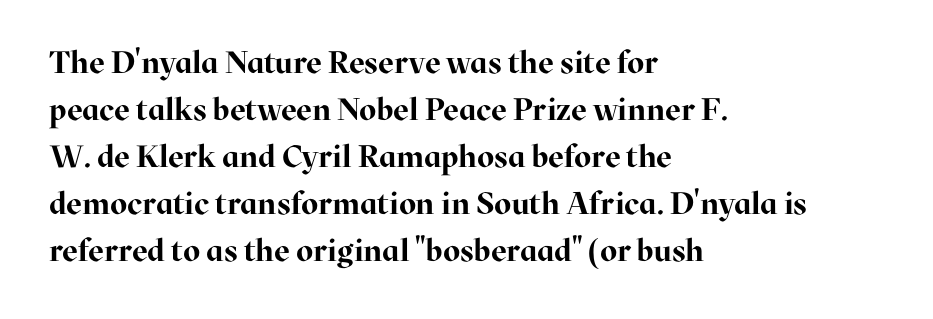
The image shows 31 px bold serif type, upright; set left-aligned, normal line spacing (1.52x), normal letter spacing, not underlined; high stroke contrast and a medium x-height.
